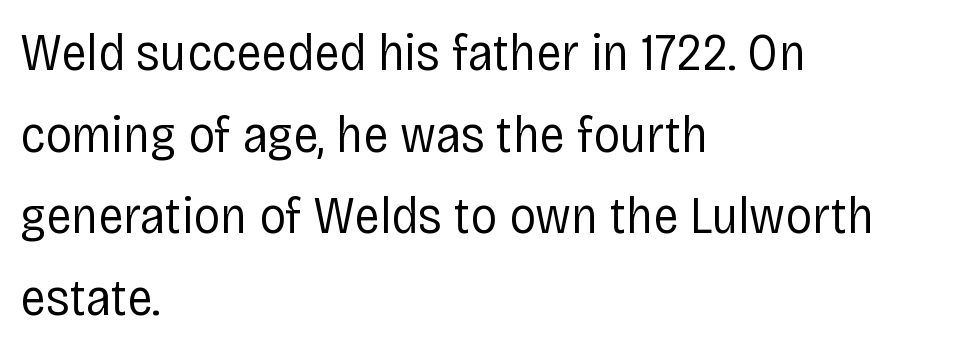
Every row of glyphs begins at an identical x-position on the left. Stroke thickness stays within the range of a standard reading face or lighter. Interline gaps are of average width in this sample. Check the space under the baseline: it is left empty.
